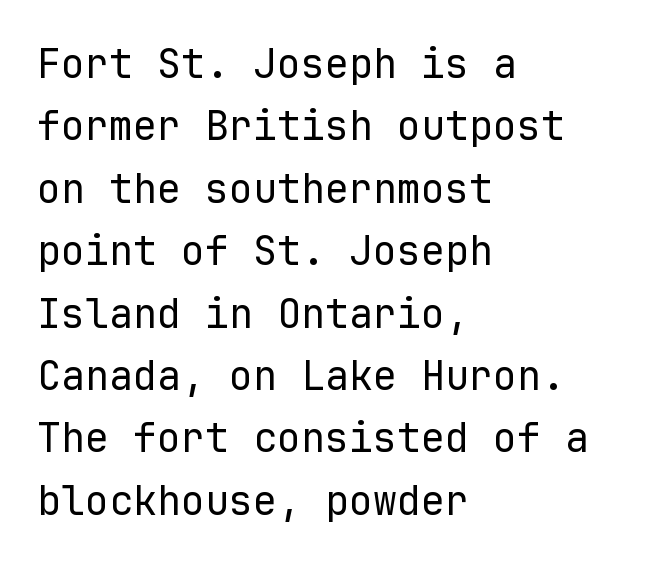
The block of text has a typical density, with ordinary space between rows. The face used here is monospaced, like something from a code editor. Casual observation: everything's shoved over to the left. The tracking reads as untouched default to a designer's eye.
